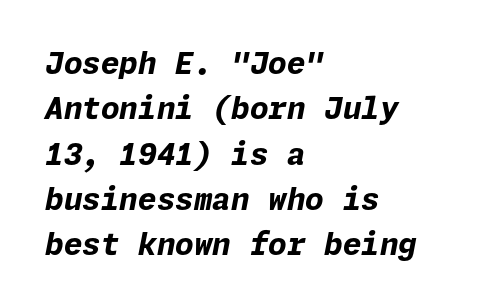
The image shows 30 px bold type, italic (leaning right); set left-aligned, normal line spacing (1.51x), normal letter spacing, not underlined; low stroke contrast and a medium x-height.
